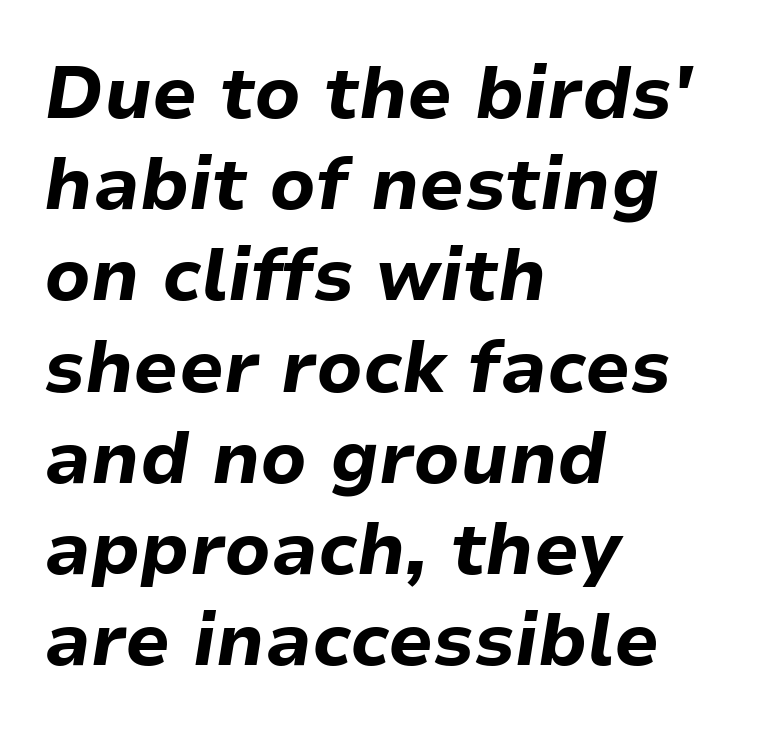
The image shows 73 px bold type, italic (leaning right); set left-aligned, normal line spacing (1.25x), normal letter spacing, not underlined; low stroke contrast and a medium x-height.
